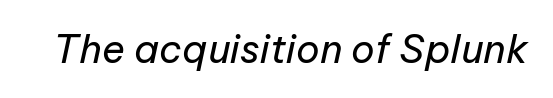
The image shows 39 px regular-weight type, italic (leaning right); set normal letter spacing, not underlined; low stroke contrast and a medium x-height.
